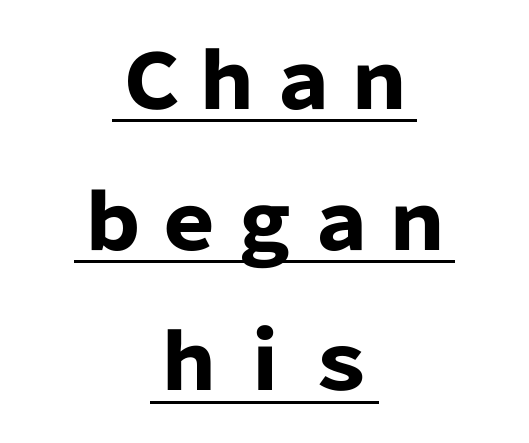
{"serif": "no", "italic": "no", "bold": "yes", "weight": "heavy", "width": "normal", "stroke_contrast": "low", "x_height": "medium", "monospaced": "no", "underline": "yes", "align": "center", "line_spacing_ratio": 1.85, "letter_spacing": "normal", "letter_spacing_em": 0.0, "glyph_px": 76}
